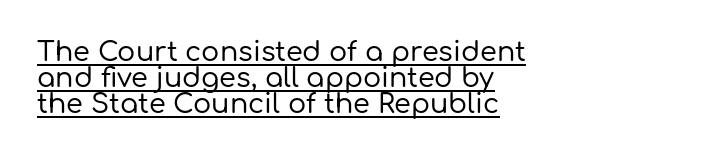
You could barely slide anything between these rows. The text block is weighted toward the left margin, trailing off unevenly rightward. Tracking value appears to be zero — textbook default spacing. It's the straight-up-and-down kind of type. The rendered words wear a rule along their underside.
